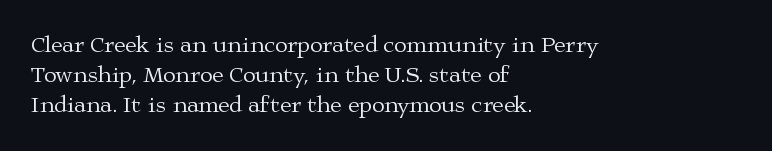
The image shows 23 px text type, upright; set left-aligned, normal line spacing (1.31x), normal letter spacing, not underlined.
